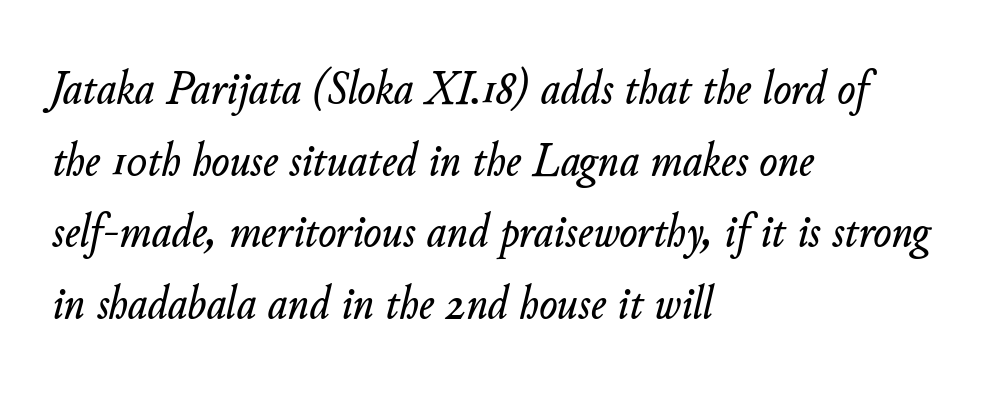
The image shows 48 px text type, italic (leaning right); set left-aligned, normal line spacing (1.49x), normal letter spacing, not underlined; low stroke contrast and a small x-height.
